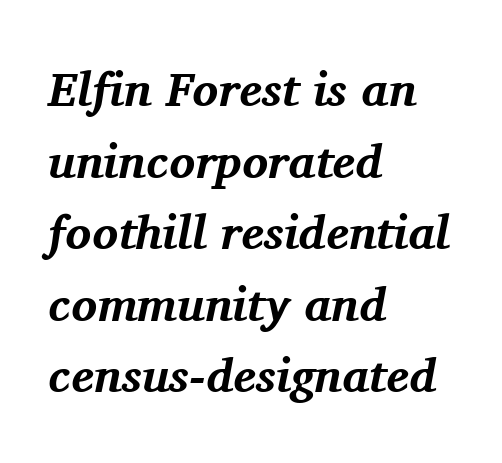
This rendering features lettering with no underline. This sample has the flowing, uneven cadence of proportional lettering. The letters are slanted; this is an italic face. Notice how the passage keeps a crisp vertical edge on the left only.
